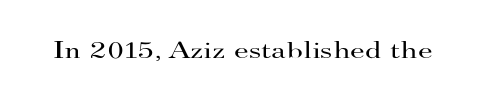
Only glyphs here, with clear space below each row. Notice how the stems are strictly vertical — no italics here. Between one letter and the next there's only the usual sliver of space. Is this a heavy cut? Hardly; it is regular or lighter.
